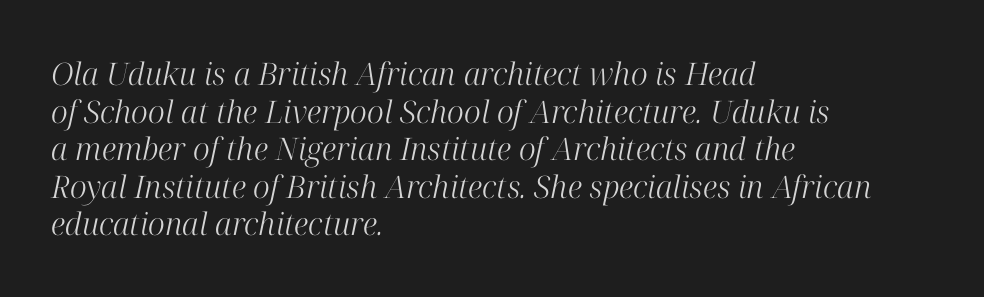
The image shows 31 px light serif type, italic (leaning right); set left-aligned, line spacing 1.21x, normal letter spacing, not underlined; high stroke contrast and a medium x-height.
